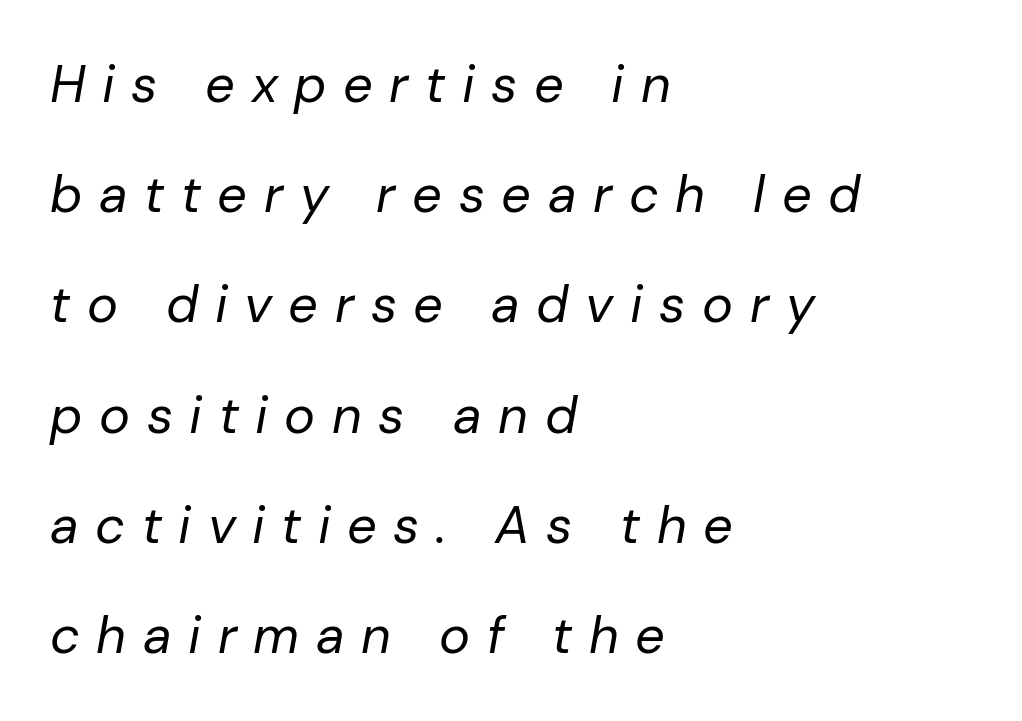
{"italic": "yes", "lean": "right", "slant_degrees": 10, "bold": "no", "weight": "regular", "width": "normal", "stroke_contrast": "low", "x_height": "medium", "monospaced": "no", "underline": "no", "align": "left", "line_spacing": "loose", "line_spacing_ratio": 2.12, "letter_spacing": "wide", "letter_spacing_em": 0.32, "glyph_px": 52}
